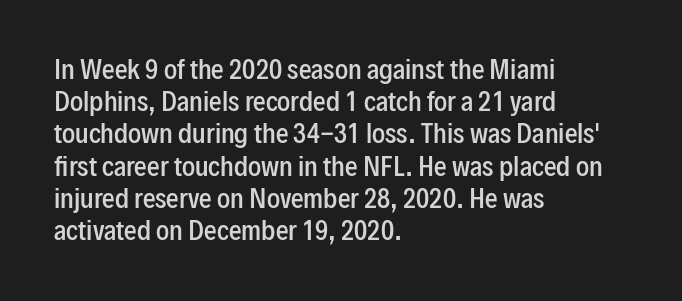
The image shows 25 px text type, upright; set left-aligned, normal line spacing (1.29x), normal letter spacing, not underlined.
